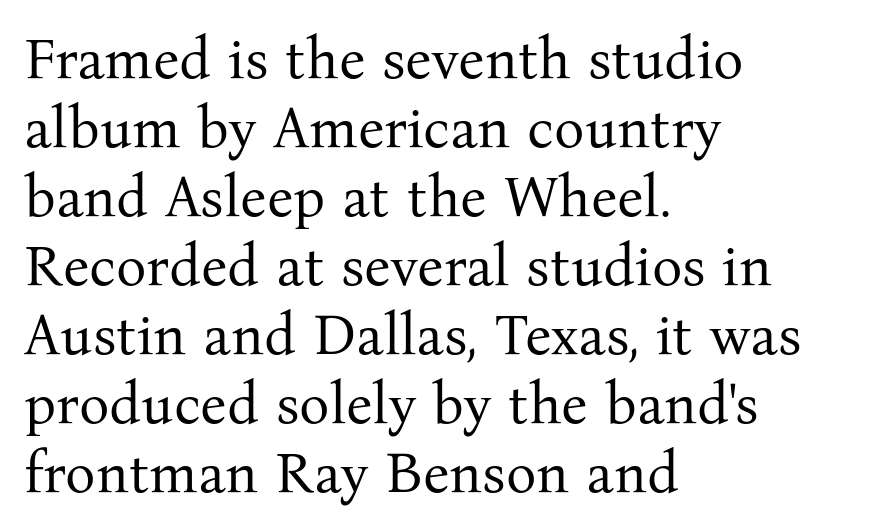
{"serif": "yes", "italic": "no", "bold": "no", "weight": "regular", "width": "normal", "stroke_contrast": "medium", "x_height": "medium", "monospaced": "no", "underline": "no", "align": "left", "line_spacing_ratio": 1.21, "letter_spacing": "normal", "letter_spacing_em": 0.0, "glyph_px": 57}
